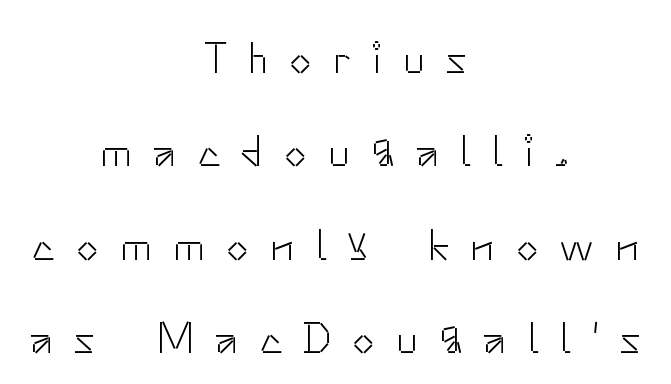
{"serif": "no", "italic": "no", "bold": "no", "weight": "light", "width": "normal", "stroke_contrast": "low", "x_height": "small", "monospaced": "no", "underline": "no", "align": "center", "line_spacing": "loose", "line_spacing_ratio": 2.12, "letter_spacing": "wide", "letter_spacing_em": 0.49, "glyph_px": 44}
